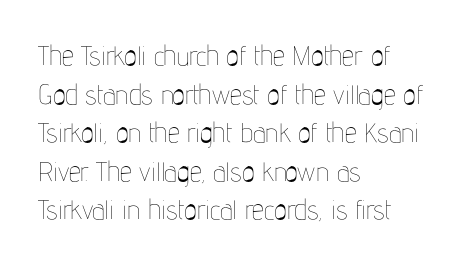
{"italic": "no", "bold": "no", "underline": "no", "align": "left", "line_spacing": "normal", "line_spacing_ratio": 1.43, "letter_spacing": "normal", "letter_spacing_em": 0.0, "glyph_px": 27}
